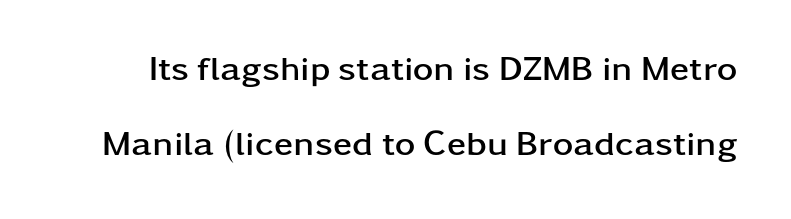
Q: Is the text bold? A: Yes.
Q: Is the text italic (slanted)? A: No, it is upright.
Q: Is the typeface a serif or a sans-serif typeface? A: Sans-serif.
Q: Is the text underlined? A: No.
Q: Is the spacing between letters normal or unusually wide? A: Normal.
Q: Is the spacing between lines tight, normal or loose? A: Loose.
Q: Width (condensed, normal, or wide)? A: Wide.
Q: Stroke contrast? A: Low.
Q: x-height? A: Medium.
Q: Monospaced? A: No.
